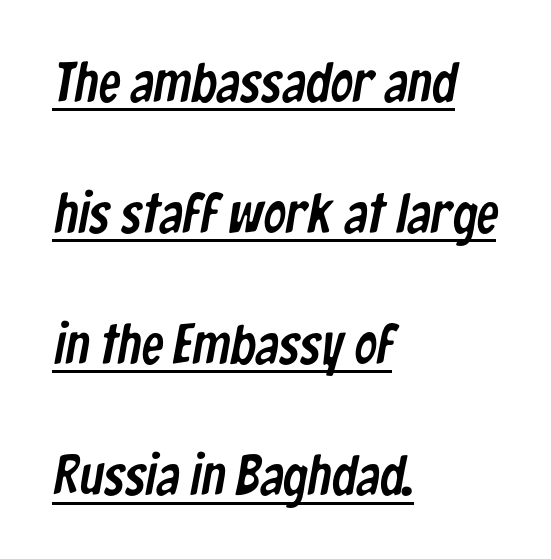
Q: Is the typeface a serif or a sans-serif typeface? A: Sans-serif.
Q: Is the text underlined? A: Yes.
Q: How is the paragraph aligned? A: Left-aligned.
Q: Is the spacing between letters normal or unusually wide? A: Normal.
Q: Is the spacing between lines tight, normal or loose? A: Loose.
Q: Width (condensed, normal, or wide)? A: Condensed.
Q: Stroke contrast? A: Low.
Q: x-height? A: Medium.
Q: Monospaced? A: No.
